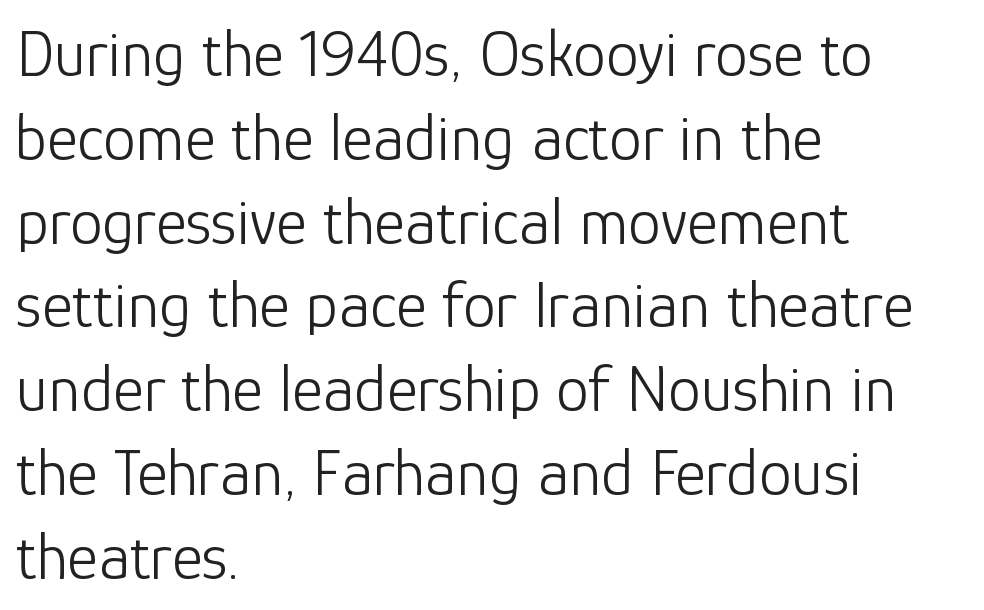
Italic: no, the glyphs are upright roman. Observe the absence of serifs on each vertical stroke in this sample. The line texture is even and compact thanks to regular tracking. Successive baselines arrive at the customary interval. The compositor pushed each line to the left boundary.
